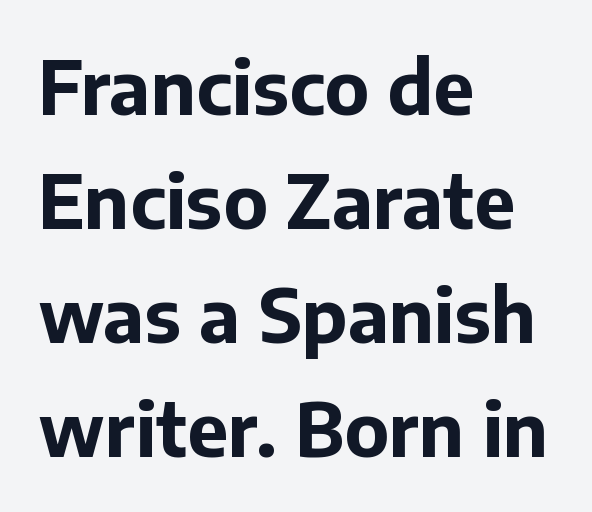
The image shows 74 px bold sans-serif type, upright; set left-aligned, normal line spacing (1.54x), normal letter spacing, not underlined; low stroke contrast and a medium x-height.
